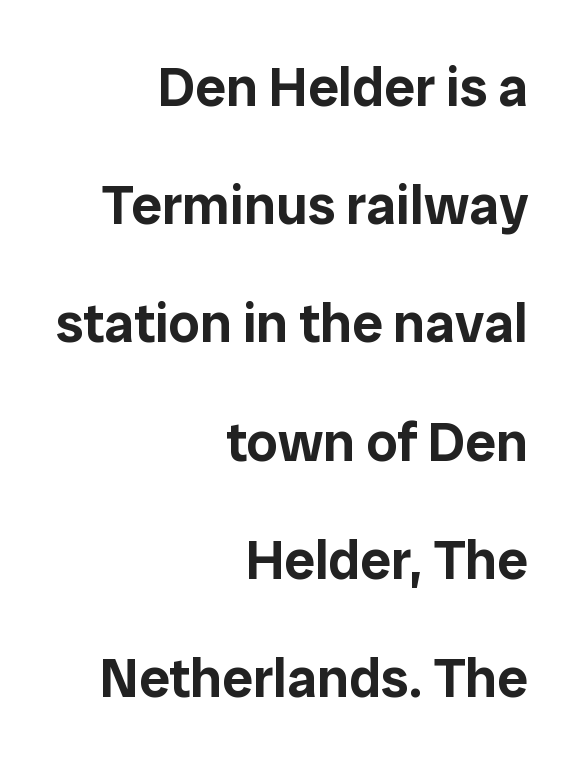
The image shows 55 px sans-serif type, upright; set right-aligned, loose line spacing (2.15x), normal letter spacing, not underlined; low stroke contrast and a medium x-height.
